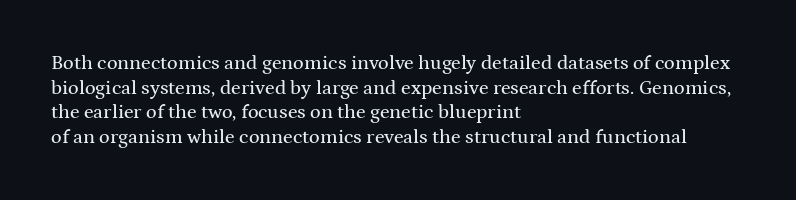
Q: Is the text italic (slanted)? A: No, it is upright.
Q: Is the text underlined? A: No.
Q: How is the paragraph aligned? A: Left-aligned.
Q: Is the spacing between letters normal or unusually wide? A: Normal.
